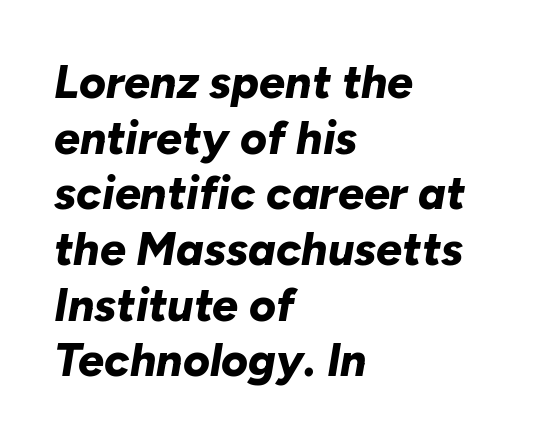
The image shows 46 px bold type, italic (leaning right); set left-aligned, line spacing 1.21x, normal letter spacing, not underlined; low stroke contrast and a medium x-height.
